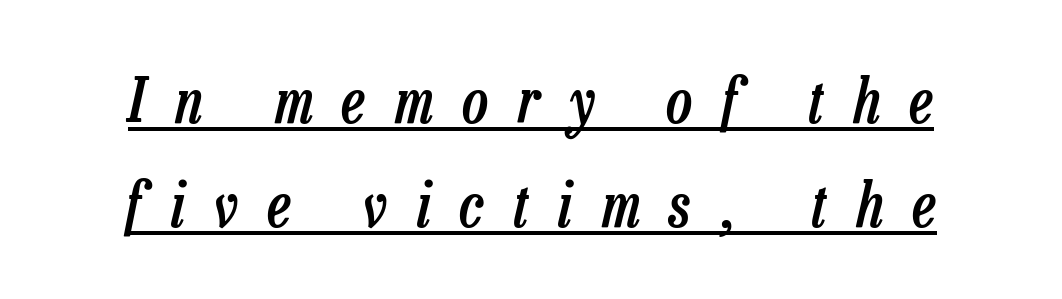
The image shows 61 px semibold, condensed type, italic (leaning right); set centered, normal line spacing (1.7x), unusually wide letter spacing (+0.49 em), underlined; low stroke contrast and a medium x-height.
